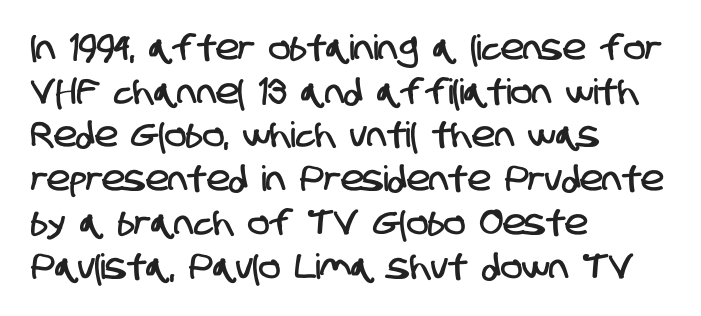
The image shows 35 px condensed sans-serif type; set left-aligned, normal line spacing (1.25x), normal letter spacing, not underlined; low stroke contrast and a large x-height.
